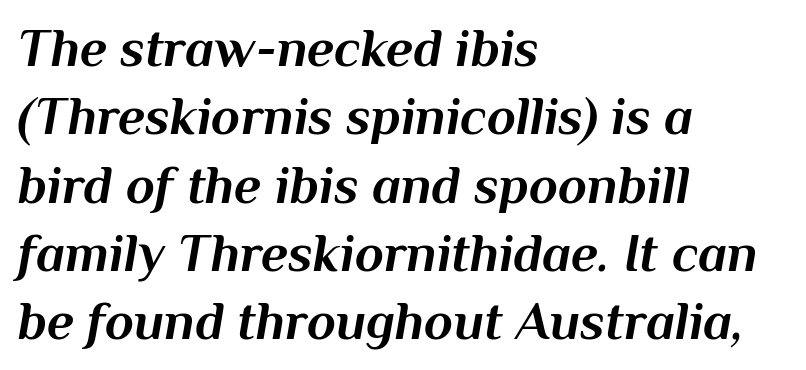
Leading matches the norm, producing a regular column. A typesetter would mark this as italic. The font is running at its bold setting. Short and long lines alike share a common starting point at left. The passage shown is typed in a proportional face where columns would drift. The face used here is rendered with its standard letterfit.
